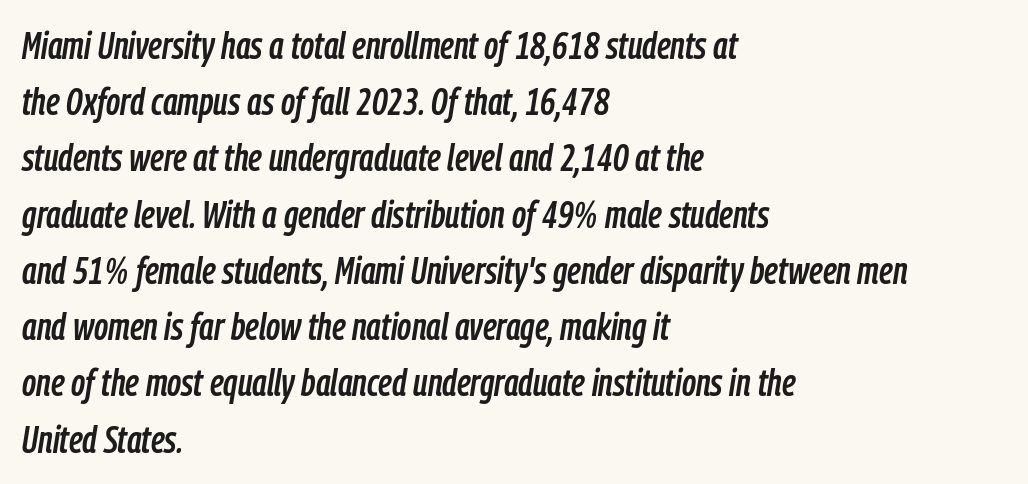
Q: Is the text italic (slanted)? A: Yes, it leans right by about 9 degrees.
Q: Is the text underlined? A: No.
Q: How is the paragraph aligned? A: Left-aligned.
Q: Is the spacing between letters normal or unusually wide? A: Normal.
Q: Is the spacing between lines tight, normal or loose? A: Normal.
Q: Width (condensed, normal, or wide)? A: Condensed.
Q: Stroke contrast? A: Low.
Q: x-height? A: Medium.
Q: Monospaced? A: No.
